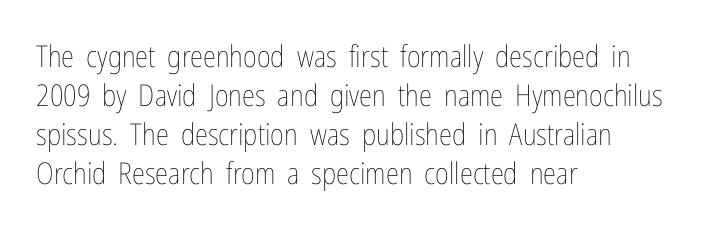
{"italic": "no", "bold": "no", "weight": "thin", "width": "condensed", "stroke_contrast": "low", "x_height": "medium", "monospaced": "no", "underline": "no", "align": "left", "line_spacing": "normal", "line_spacing_ratio": 1.3, "letter_spacing": "normal", "letter_spacing_em": 0.0, "glyph_px": 30}
